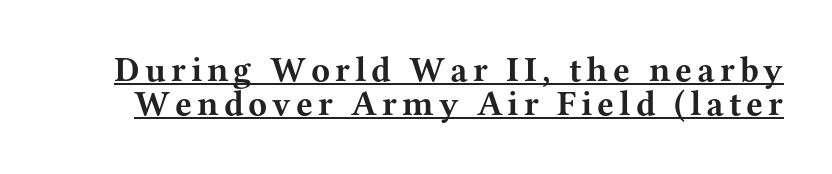
{"serif": "yes", "italic": "no", "bold": "yes", "weight": "bold", "width": "wide", "stroke_contrast": "medium", "x_height": "medium", "monospaced": "no", "underline": "yes", "line_spacing": "tight", "line_spacing_ratio": 0.98, "glyph_px": 35}
